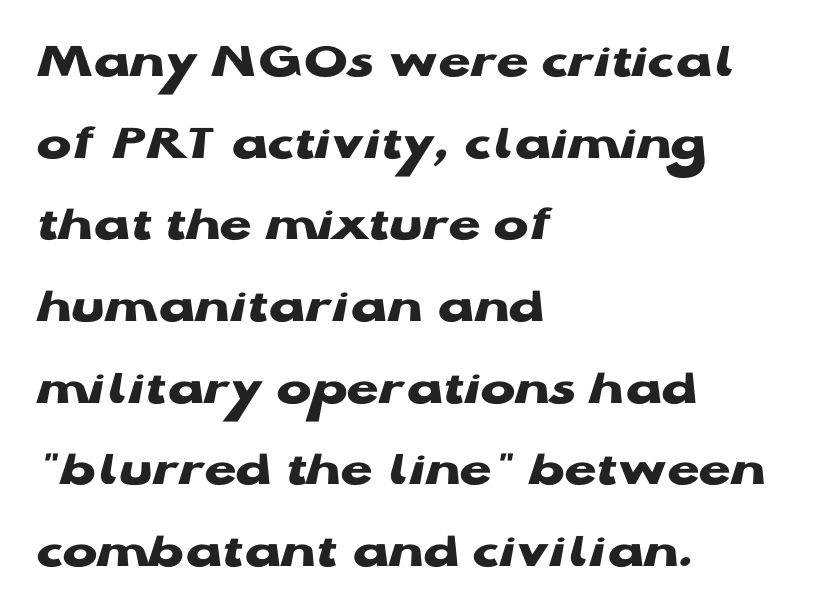
The image shows 52 px heavy, wide sans-serif type, upright; set left-aligned, normal line spacing (1.57x), normal letter spacing, not underlined; low stroke contrast and a medium x-height.
